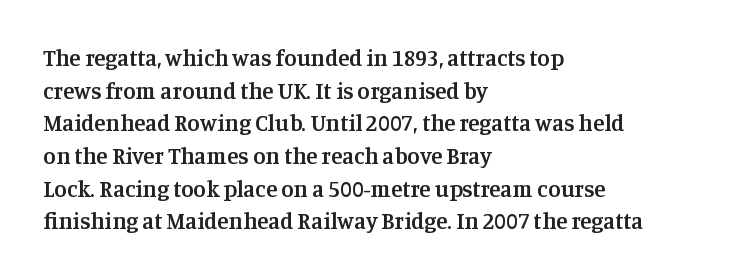
The image shows 23 px text type, upright; set left-aligned, normal line spacing (1.42x), normal letter spacing, not underlined.
